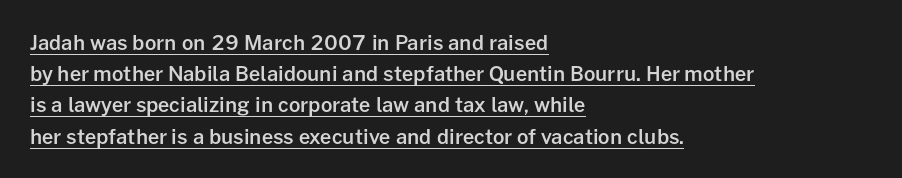
{"italic": "no", "bold": "semi", "underline": "yes", "align": "left", "line_spacing": "normal", "line_spacing_ratio": 1.56, "letter_spacing": "normal", "letter_spacing_em": 0.0, "glyph_px": 20}
